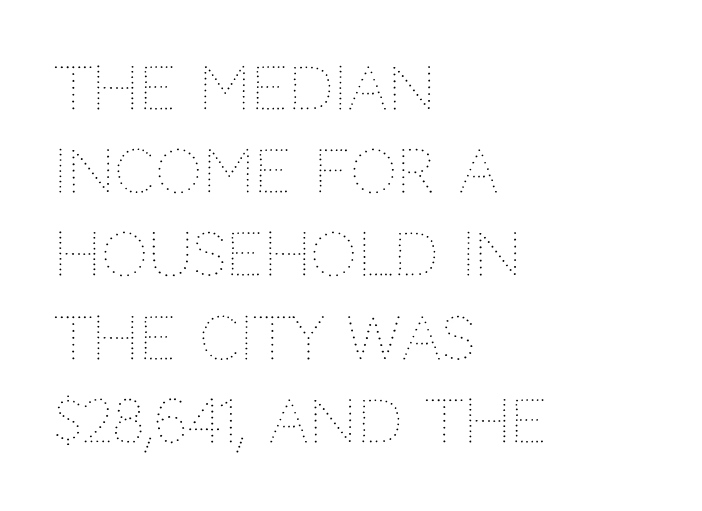
The image shows 59 px thin type, upright; set left-aligned, normal line spacing (1.41x), normal letter spacing, not underlined; medium stroke contrast and a large x-height.
